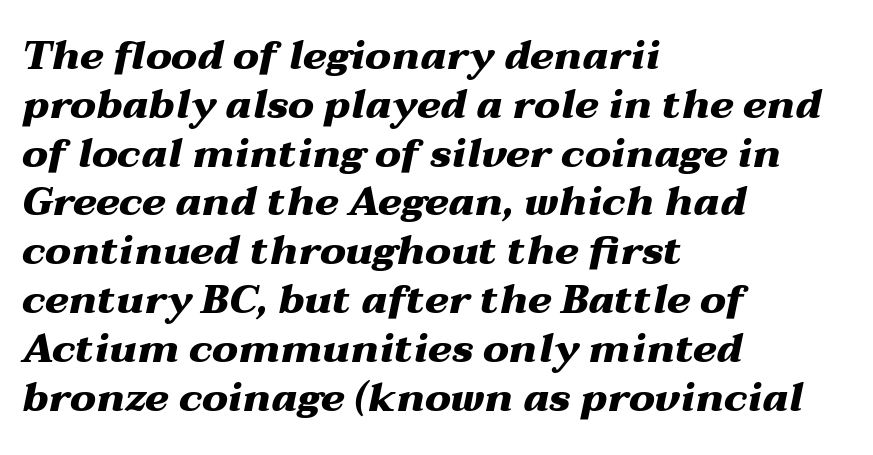
A typesetter would call this proportional, since set widths differ per character. Posture: slanted. The letters are bold, with thick, heavy strokes. The paragraph shown leans on its left margin. Is the letter spacing exaggerated? No — it looks like the ordinary default. The foot of each line stays bare and open.
